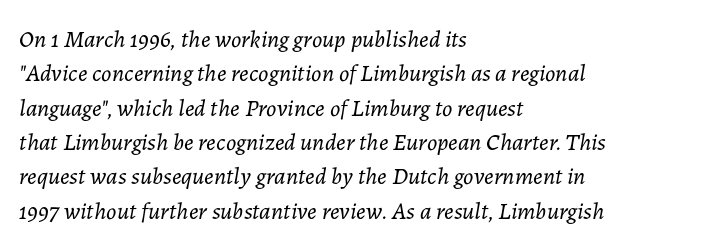
The image shows 24 px text type, italic (leaning right); set left-aligned, normal line spacing (1.43x), normal letter spacing, not underlined.
